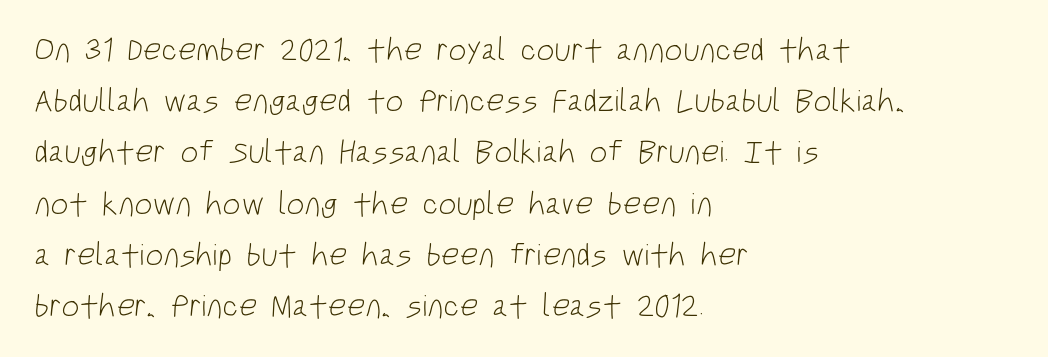
{"serif": "no", "bold": "no", "weight": "light", "width": "condensed", "stroke_contrast": "low", "x_height": "large", "monospaced": "no", "underline": "no", "align": "left", "line_spacing": "normal", "line_spacing_ratio": 1.6, "letter_spacing": "normal", "letter_spacing_em": 0.0, "glyph_px": 32}
